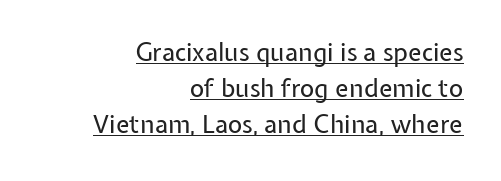
{"italic": "no", "bold": "no", "underline": "yes", "align": "right", "line_spacing": "normal", "line_spacing_ratio": 1.44, "letter_spacing": "normal", "letter_spacing_em": 0.0, "glyph_px": 25}
